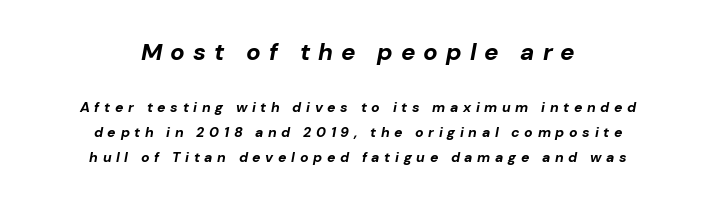
The image shows 24 px bold type, italic (leaning right); set centered, line spacing 1.79x, unusually wide letter spacing (+0.33 em), not underlined; the first (top) block is 1.71x larger.
